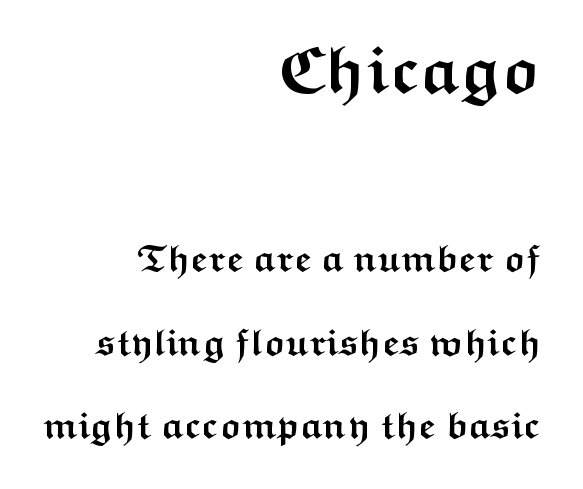
The image shows 67 px semibold, wide sans-serif type, upright; set right-aligned, loose line spacing (2.19x), normal letter spacing, not underlined; the first (top) block is 1.76x larger; medium stroke contrast and a medium x-height.
